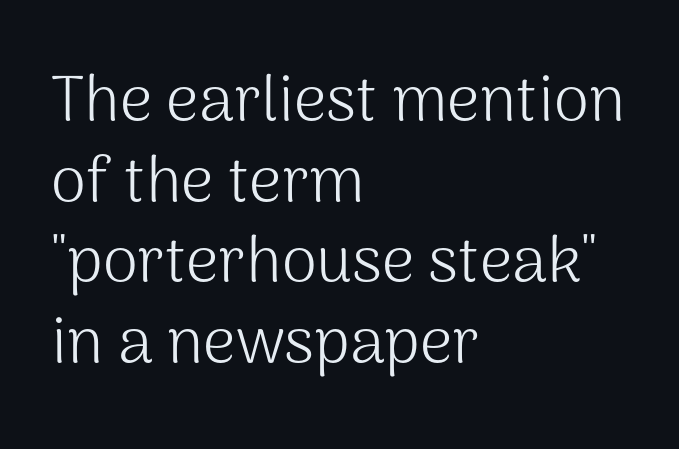
Bold? No — there's no thickening of the strokes. Note the varied advance widths — an 'i' is clearly narrower than an 'm'. These lines sit exactly where default settings would place them. Note: no serifs on the glyphs.
